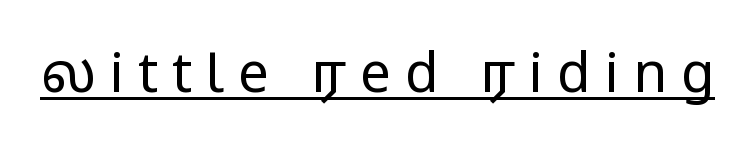
These glyphs show unthickened strokes, regular width or finer. Posture: straight, roman, zero tilt. A sans-serif font was chosen for this passage. Compared with undecorated copy, this sample adds a rule below the words. The face used here is rendered with a markedly widened letterfit. Varying glyph widths throughout — classic text-font behaviour.
